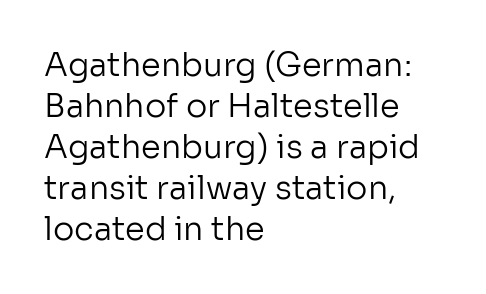
{"serif": "no", "italic": "no", "bold": "no", "weight": "regular", "width": "normal", "stroke_contrast": "low", "x_height": "medium", "monospaced": "no", "underline": "no", "align": "left", "line_spacing": "normal", "line_spacing_ratio": 1.28, "letter_spacing": "normal", "letter_spacing_em": 0.0, "glyph_px": 32}
